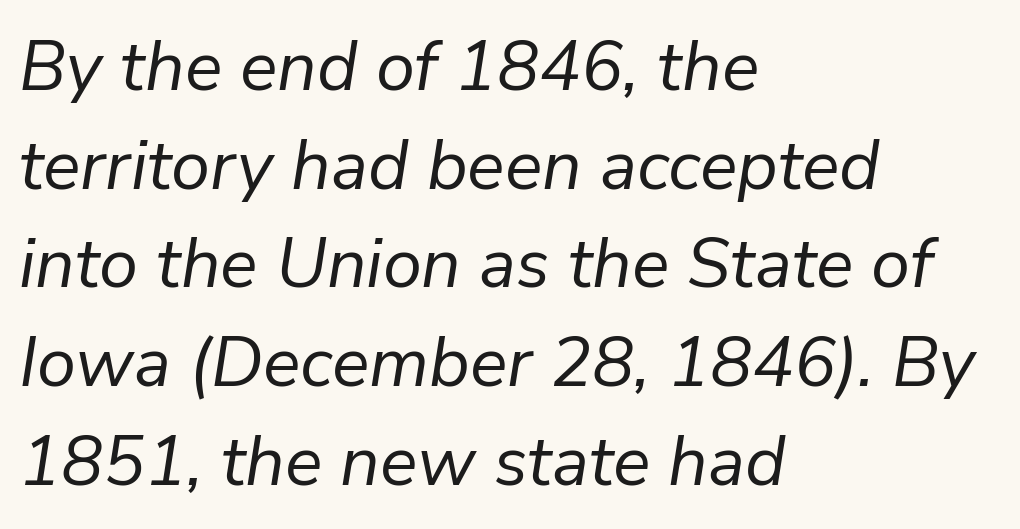
Italic: yes, the glyphs are oblique. Does extra space separate the letters? No, they use regular spacing. Leading matches the norm, producing a regular column. The letters advance in unequal steps, a hallmark of proportional type. The typeface has the unassuming heft of standard copy or less. Just letters on the line, the space beneath them empty.
